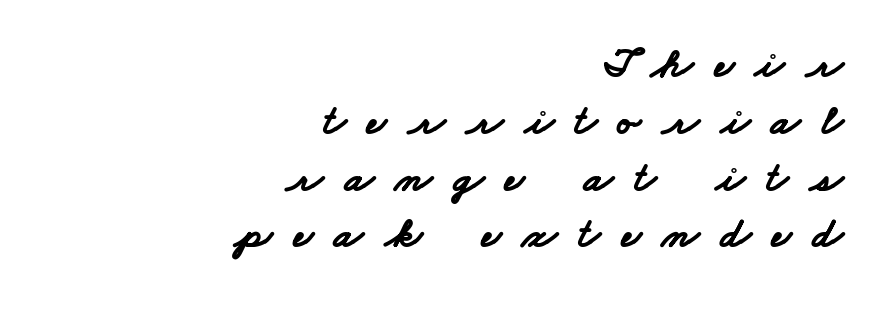
The image shows 43 px bold, wide sans-serif type; set right-aligned, normal line spacing (1.32x), unusually wide letter spacing (+0.49 em), not underlined; low stroke contrast and a small x-height.
